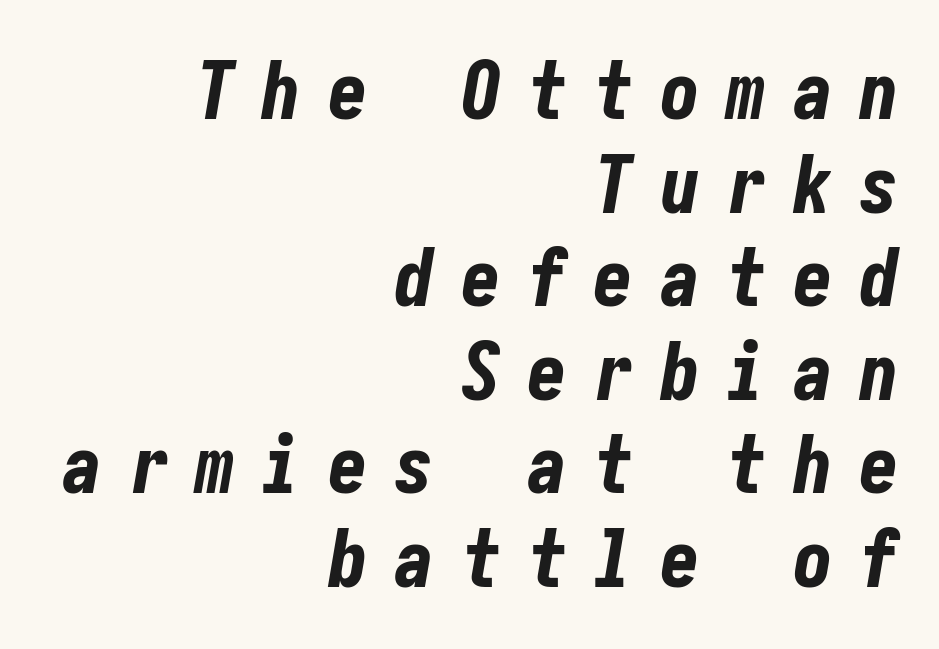
The image shows 80 px bold, condensed type, italic (leaning right); set right-aligned, line spacing 1.17x, unusually wide letter spacing (+0.33 em), not underlined; low stroke contrast and a medium x-height.
